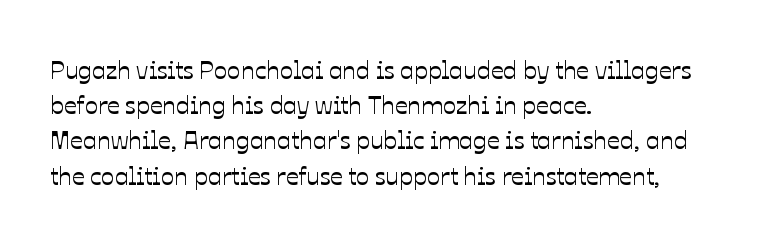
{"italic": "no", "underline": "no", "align": "left", "line_spacing": "normal", "line_spacing_ratio": 1.41, "letter_spacing": "normal", "letter_spacing_em": 0.0, "glyph_px": 25}
